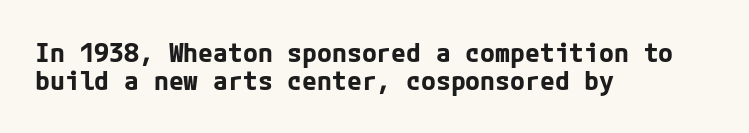
The image shows 27 px bold type, upright; set left-aligned, tight line spacing (1.04x), normal letter spacing, not underlined.
